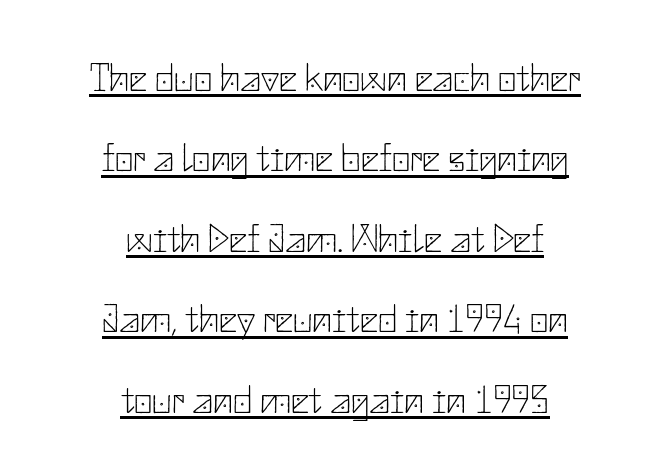
Q: Is the text bold? A: No.
Q: Is the text italic (slanted)? A: No, it is upright.
Q: Is the typeface a serif or a sans-serif typeface? A: Sans-serif.
Q: Is the text underlined? A: Yes.
Q: How is the paragraph aligned? A: Centered.
Q: Is the spacing between letters normal or unusually wide? A: Normal.
Q: Is the spacing between lines tight, normal or loose? A: Loose.
Q: Width (condensed, normal, or wide)? A: Normal.
Q: Stroke contrast? A: Low.
Q: x-height? A: Small.
